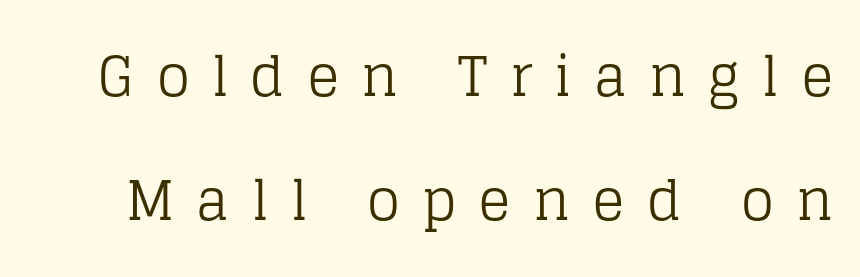
{"serif": "yes", "italic": "no", "bold": "no", "weight": "regular", "width": "normal", "stroke_contrast": "low", "x_height": "large", "monospaced": "no", "underline": "no", "line_spacing": "loose", "line_spacing_ratio": 2.3, "letter_spacing": "wide", "letter_spacing_em": 0.41, "glyph_px": 54}
